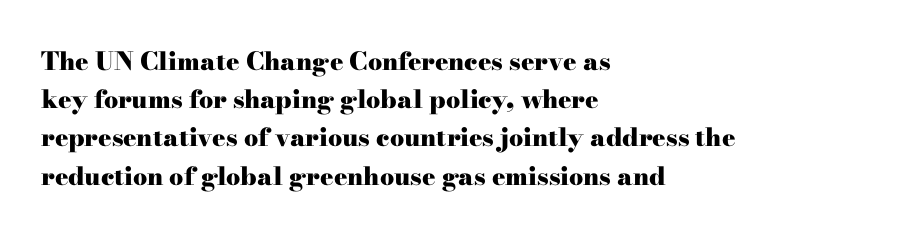
{"italic": "no", "bold": "yes", "underline": "no", "align": "left", "line_spacing": "normal", "line_spacing_ratio": 1.53, "letter_spacing": "normal", "letter_spacing_em": 0.0, "glyph_px": 25}
